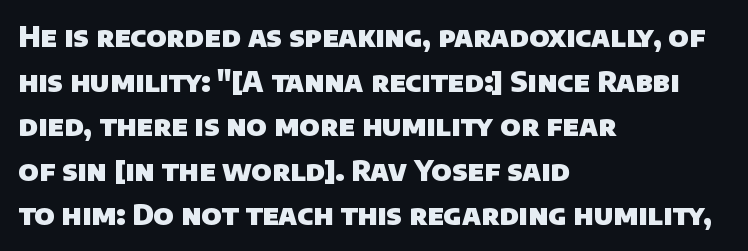
Beneath every word, the page is bare. The line-height multiplier appears to be the usual default. Typesetter's note: full bold, strokes at maximum text heaviness. Observe the absence of serifs on each vertical stroke in this sample. Line beginnings align vertically; line endings do not.
